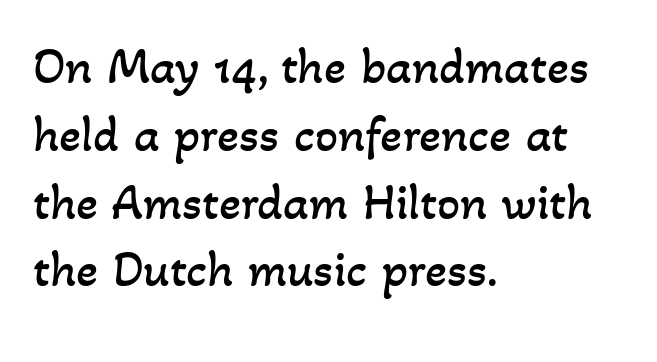
{"bold": "no", "weight": "regular", "width": "normal", "stroke_contrast": "low", "x_height": "small", "monospaced": "no", "underline": "no", "align": "left", "line_spacing": "normal", "line_spacing_ratio": 1.33, "letter_spacing": "normal", "letter_spacing_em": 0.0, "glyph_px": 51}
